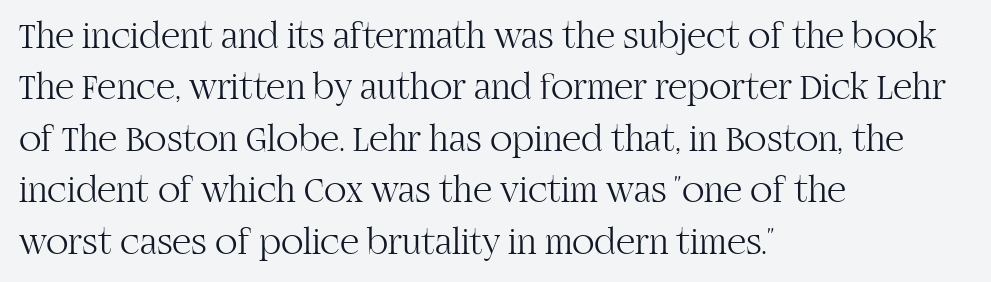
A typesetter would call this proportional, since set widths differ per character. The font is comparable to plain body text, perhaps lighter. Each word holds together tightly as a unit, with standard inter-letter gaps. The baseline area is clear. A serif font was chosen for this passage. Interline gaps are of average width in this sample.
